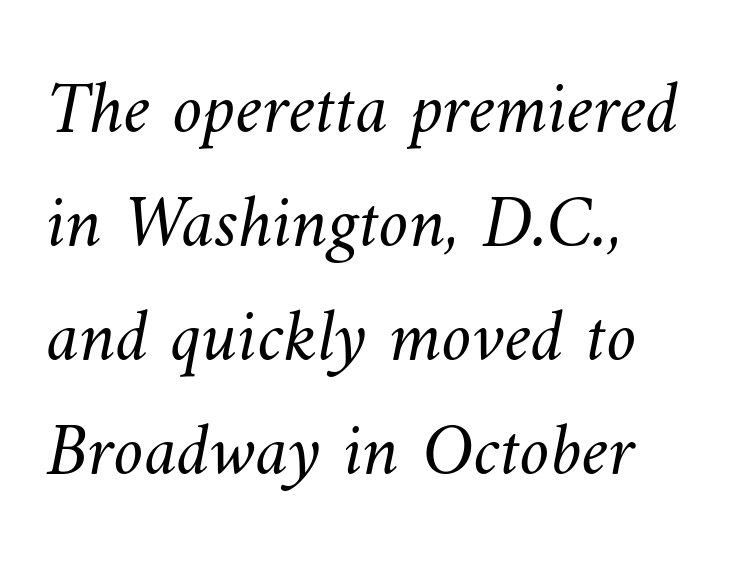
The typesetter chose a ragged-right arrangement here. Think of a printed novel: that variable character pitch is what you see here. The font is comparable to plain body text, perhaps lighter. Summary of vertical rhythm: regular, with standard interline spacing. How are the letters spaced? Ordinarily, with no added tracking. The words here are not underlined.
